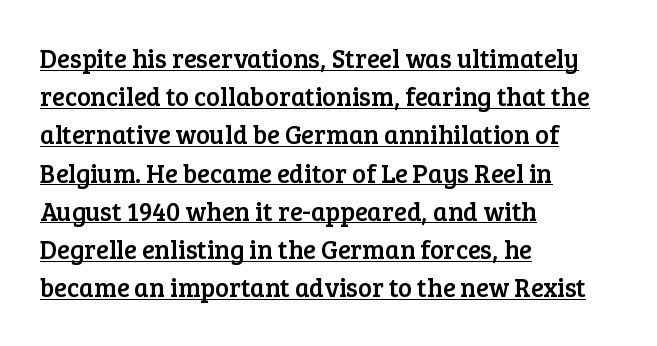
This sample carries an underscore along the baseline area. If you measured baseline to baseline, you'd find a middling distance. If you drew a ruler down the left edge, every line would touch it. Students, note that the glyphs here touch the page at normal intervals.
